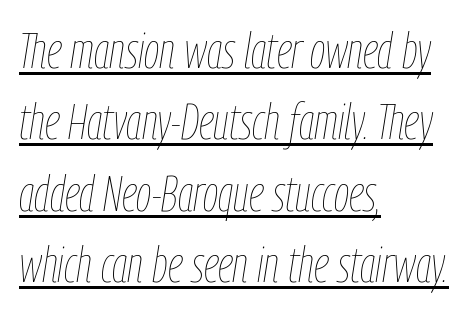
{"italic": "yes", "lean": "right", "slant_degrees": 9, "bold": "no", "weight": "thin", "width": "condensed", "stroke_contrast": "low", "x_height": "medium", "monospaced": "no", "underline": "yes", "align": "left", "line_spacing": "normal", "line_spacing_ratio": 1.43, "letter_spacing": "normal", "letter_spacing_em": 0.0, "glyph_px": 50}
